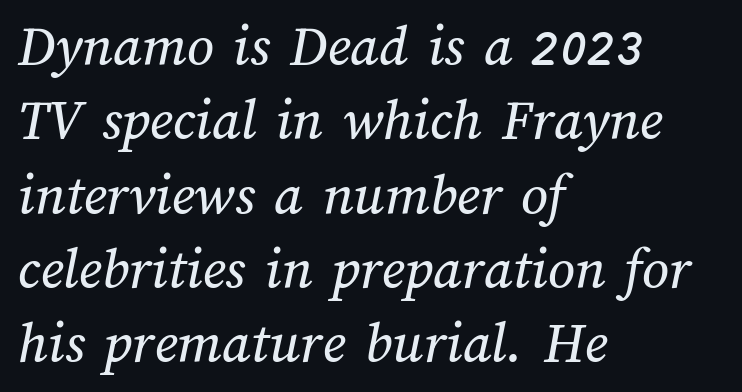
Horizontal alignment here is leftward, the default for most running prose. How are the letters spaced? Ordinarily, with no added tracking. Compared with typical paragraphs, the rows here are spaced about the same. Check the space under the baseline: it is left empty. Here the designer chose a conventional face with non-uniform glyph widths.
